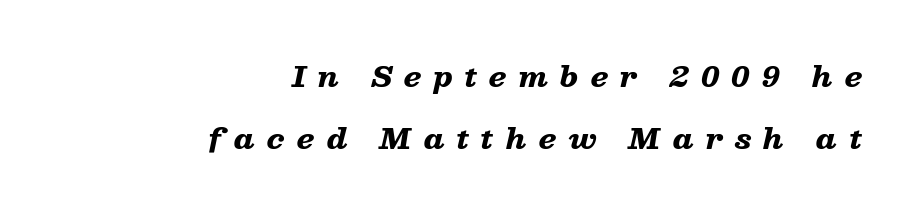
Q: Is the text bold? A: Yes.
Q: Is the text italic (slanted)? A: Yes, it leans right by about 13 degrees.
Q: Is the text underlined? A: No.
Q: How is the paragraph aligned? A: Right-aligned.
Q: Is the spacing between letters normal or unusually wide? A: Unusually wide.
Q: Is the spacing between lines tight, normal or loose? A: Loose.
Q: Width (condensed, normal, or wide)? A: Wide.
Q: Stroke contrast? A: Low.
Q: x-height? A: Medium.
Q: Monospaced? A: No.
